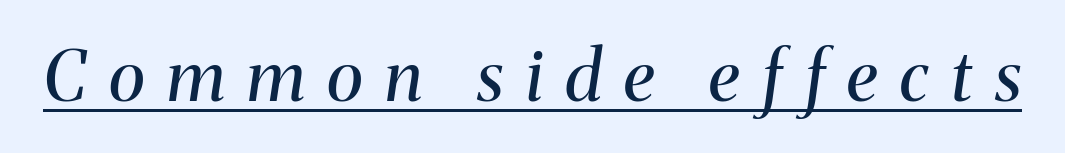
{"serif": "yes", "italic": "yes", "lean": "right", "slant_degrees": 8, "bold": "no", "weight": "regular", "width": "normal", "stroke_contrast": "medium", "x_height": "medium", "monospaced": "no", "underline": "yes", "letter_spacing": "wide", "letter_spacing_em": 0.32, "glyph_px": 70}
